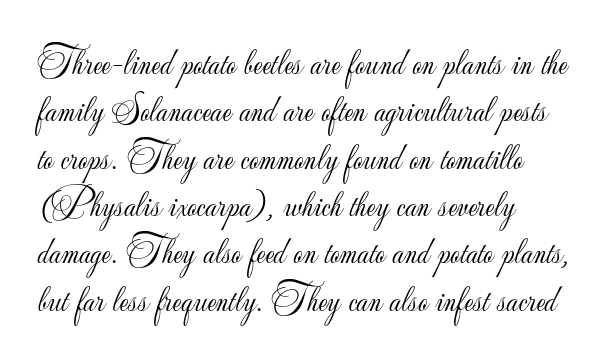
Q: Is the text bold? A: No.
Q: Is the text italic (slanted)? A: Yes.
Q: Is the typeface a serif or a sans-serif typeface? A: Sans-serif.
Q: Is the text underlined? A: No.
Q: How is the paragraph aligned? A: Left-aligned.
Q: Is the spacing between letters normal or unusually wide? A: Normal.
Q: Is the spacing between lines tight, normal or loose? A: Normal.
Q: Width (condensed, normal, or wide)? A: Normal.
Q: Stroke contrast? A: Low.
Q: x-height? A: Small.
Q: Monospaced? A: No.
